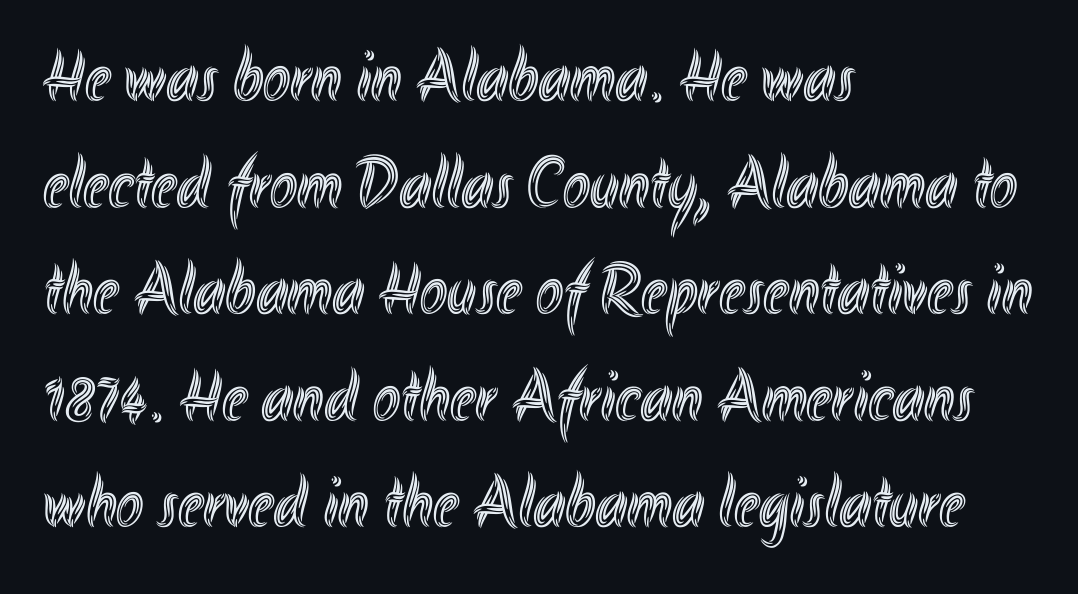
{"width": "condensed", "x_height": "small", "monospaced": "no", "underline": "no", "align": "left", "line_spacing": "normal", "line_spacing_ratio": 1.46, "letter_spacing": "normal", "letter_spacing_em": 0.0, "glyph_px": 73}
